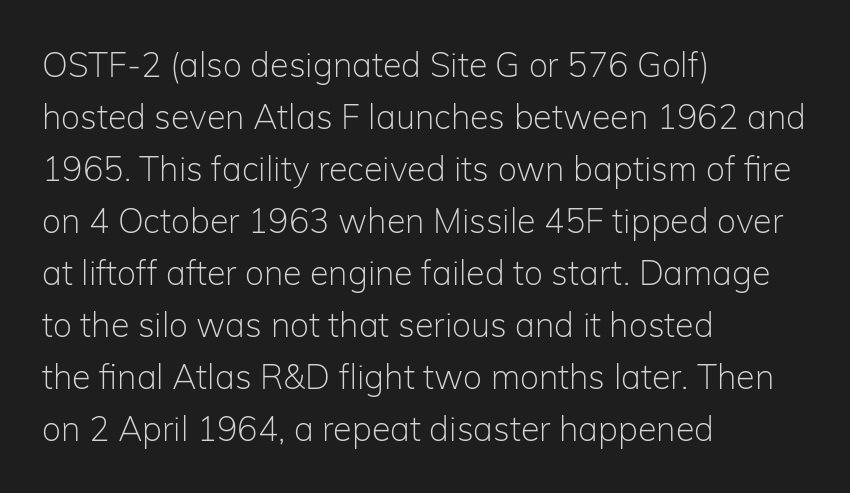
The image shows 34 px light sans-serif type, upright; set left-aligned, normal line spacing (1.53x), normal letter spacing, not underlined; low stroke contrast and a medium x-height.
